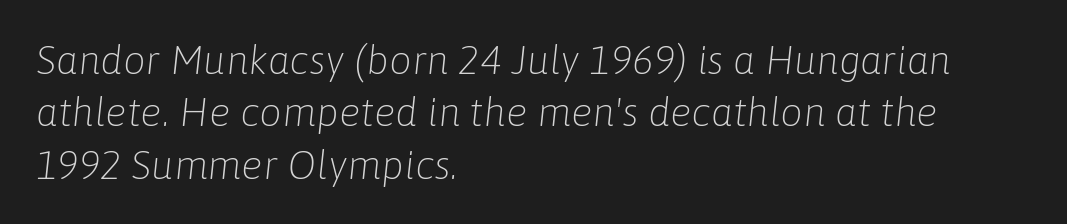
{"italic": "yes", "lean": "right", "slant_degrees": 6, "bold": "no", "weight": "light", "width": "normal", "stroke_contrast": "low", "x_height": "medium", "monospaced": "no", "underline": "no", "align": "left", "line_spacing": "normal", "line_spacing_ratio": 1.31, "letter_spacing": "normal", "letter_spacing_em": 0.0, "glyph_px": 40}
